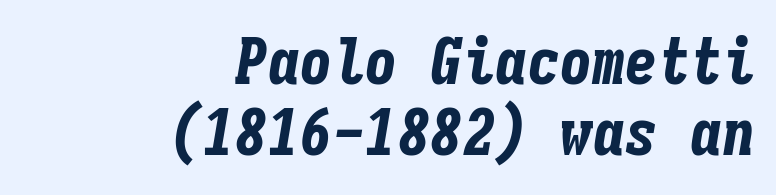
Q: Is the text bold? A: Yes.
Q: Is the text italic (slanted)? A: Yes, it leans right by about 9 degrees.
Q: Is the text underlined? A: No.
Q: How is the paragraph aligned? A: Right-aligned.
Q: Is the spacing between letters normal or unusually wide? A: Normal.
Q: Is the spacing between lines tight, normal or loose? A: Tight.
Q: Width (condensed, normal, or wide)? A: Condensed.
Q: Stroke contrast? A: Low.
Q: x-height? A: Medium.
Q: Monospaced? A: Yes.
